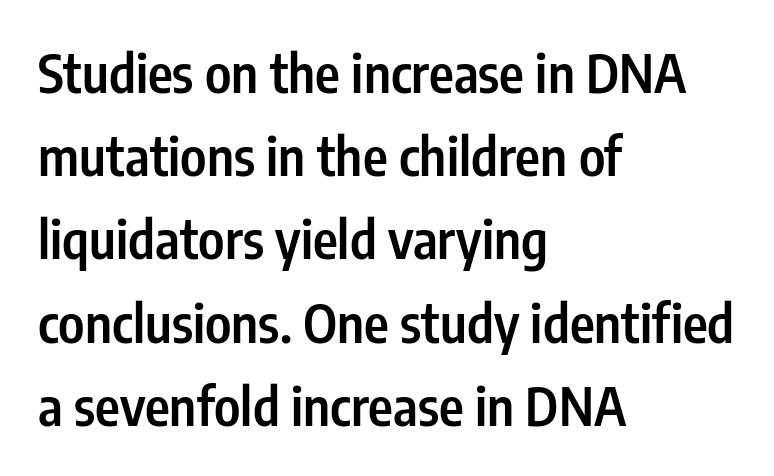
Q: Is the text bold? A: Semi-bold.
Q: Is the text italic (slanted)? A: No, it is upright.
Q: Is the typeface a serif or a sans-serif typeface? A: Sans-serif.
Q: Is the text underlined? A: No.
Q: How is the paragraph aligned? A: Left-aligned.
Q: Is the spacing between letters normal or unusually wide? A: Normal.
Q: Is the spacing between lines tight, normal or loose? A: Normal.
Q: Width (condensed, normal, or wide)? A: Condensed.
Q: Stroke contrast? A: Low.
Q: x-height? A: Medium.
Q: Monospaced? A: No.
